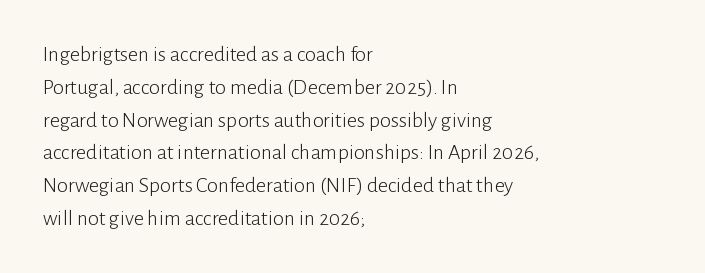
{"italic": "no", "bold": "no", "underline": "no", "align": "left", "line_spacing": "normal", "line_spacing_ratio": 1.49, "letter_spacing": "normal", "letter_spacing_em": 0.0, "glyph_px": 22}
